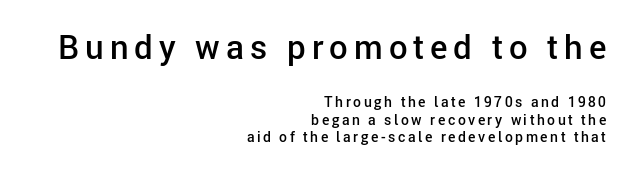
{"serif": "no", "italic": "no", "bold": "semi", "weight": "semibold", "width": "normal", "stroke_contrast": "low", "x_height": "medium", "monospaced": "no", "underline": "no", "align": "right", "line_spacing_ratio": 1.24, "larger_block": "first", "size_ratio": 2.36, "glyph_px": 33}
